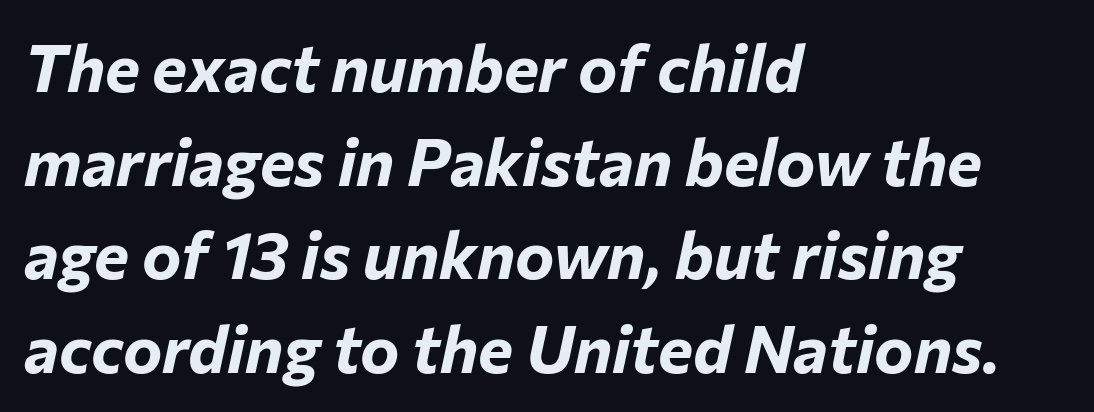
Q: Is the text bold? A: Yes.
Q: Is the text italic (slanted)? A: Yes, it leans right by about 12 degrees.
Q: Is the text underlined? A: No.
Q: How is the paragraph aligned? A: Left-aligned.
Q: Is the spacing between letters normal or unusually wide? A: Normal.
Q: Is the spacing between lines tight, normal or loose? A: Normal.
Q: Width (condensed, normal, or wide)? A: Normal.
Q: Stroke contrast? A: Low.
Q: x-height? A: Medium.
Q: Monospaced? A: No.
